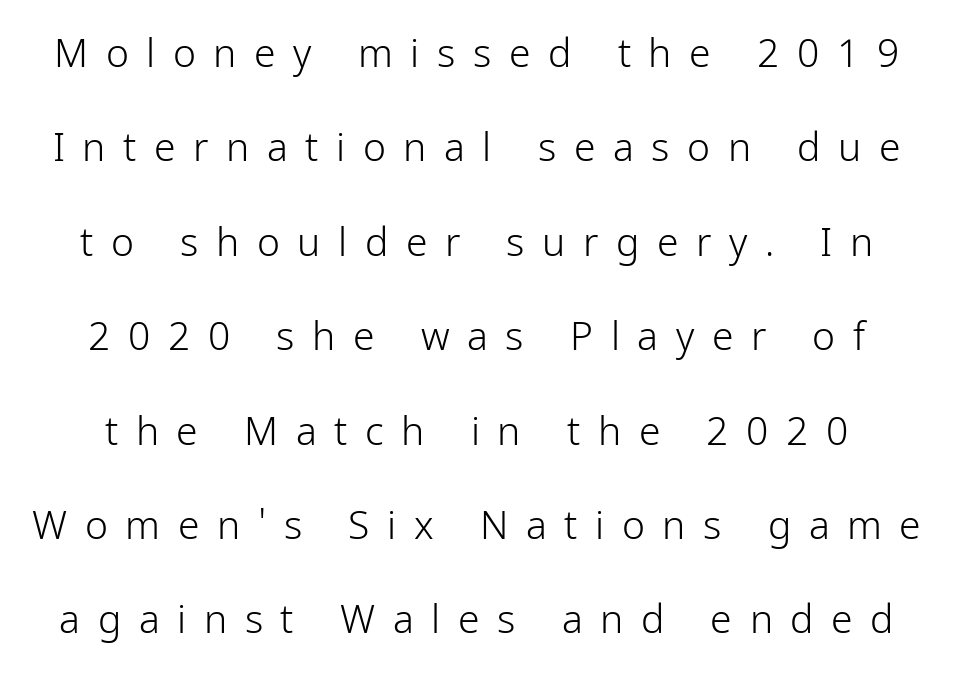
Q: Is the text bold? A: No.
Q: Is the text italic (slanted)? A: No, it is upright.
Q: Is the typeface a serif or a sans-serif typeface? A: Sans-serif.
Q: Is the text underlined? A: No.
Q: Is the spacing between letters normal or unusually wide? A: Unusually wide.
Q: Is the spacing between lines tight, normal or loose? A: Loose.
Q: Width (condensed, normal, or wide)? A: Condensed.
Q: Stroke contrast? A: Low.
Q: x-height? A: Medium.
Q: Monospaced? A: No.
